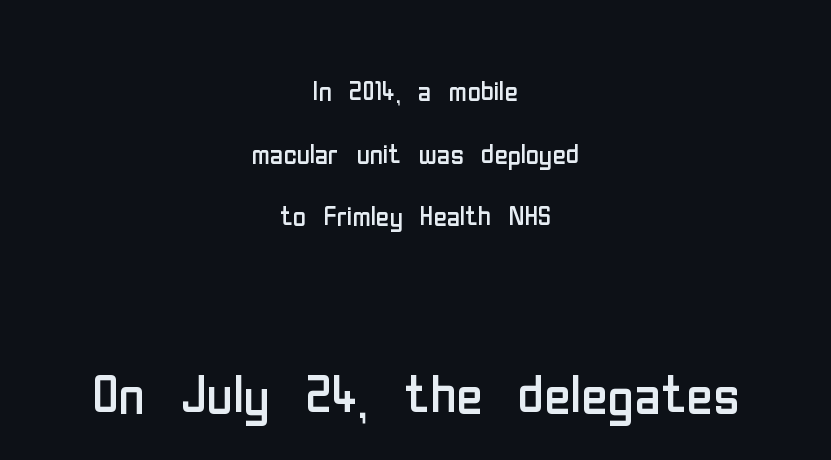
The image shows 72 px regular-weight, condensed sans-serif type, upright; set centered, line spacing 1.74x, normal letter spacing, not underlined; the second (bottom) block is 2.0x larger; low stroke contrast and a medium x-height.
